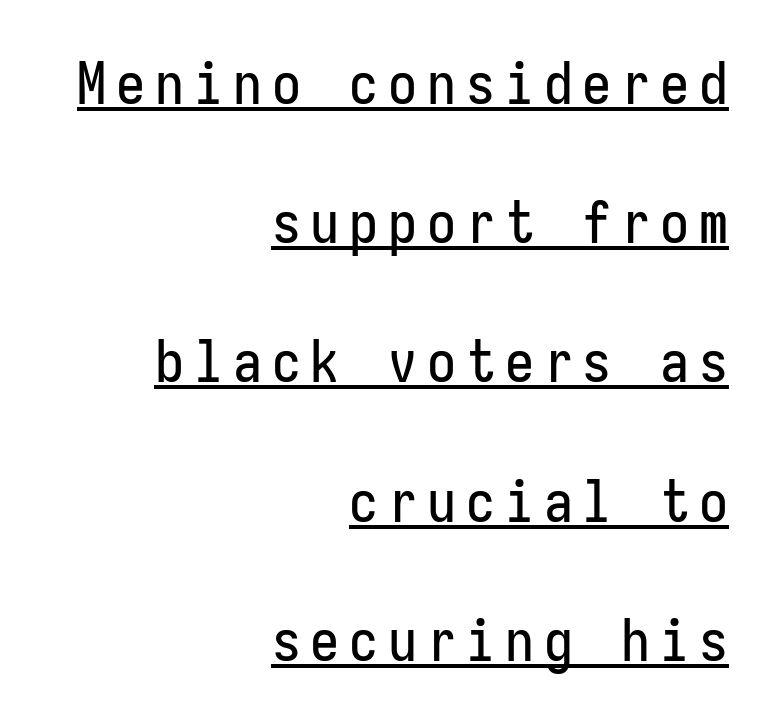
Q: Is the text italic (slanted)? A: No, it is upright.
Q: Is the typeface a serif or a sans-serif typeface? A: Sans-serif.
Q: Is the text underlined? A: Yes.
Q: How is the paragraph aligned? A: Right-aligned.
Q: Is the spacing between lines tight, normal or loose? A: Loose.
Q: Width (condensed, normal, or wide)? A: Condensed.
Q: Stroke contrast? A: Low.
Q: x-height? A: Medium.
Q: Monospaced? A: Yes.
